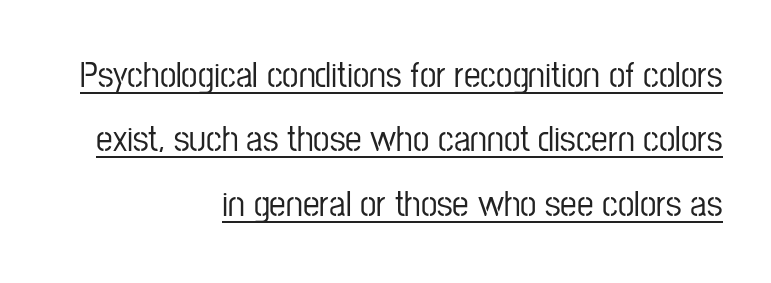
Q: Is the text italic (slanted)? A: No, it is upright.
Q: Is the typeface a serif or a sans-serif typeface? A: Sans-serif.
Q: Is the text underlined? A: Yes.
Q: How is the paragraph aligned? A: Right-aligned.
Q: Is the spacing between letters normal or unusually wide? A: Normal.
Q: Width (condensed, normal, or wide)? A: Condensed.
Q: Stroke contrast? A: Low.
Q: x-height? A: Medium.
Q: Monospaced? A: No.
